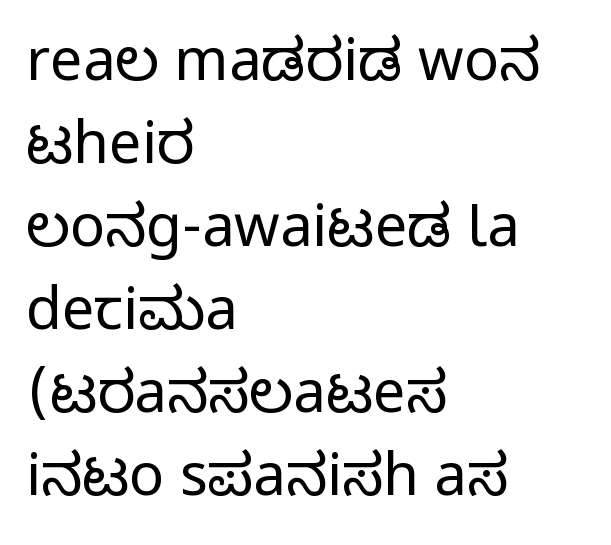
Q: Is the text italic (slanted)? A: No, it is upright.
Q: Is the typeface a serif or a sans-serif typeface? A: Sans-serif.
Q: Is the text underlined? A: No.
Q: How is the paragraph aligned? A: Left-aligned.
Q: Is the spacing between letters normal or unusually wide? A: Normal.
Q: Is the spacing between lines tight, normal or loose? A: Normal.
Q: Width (condensed, normal, or wide)? A: Condensed.
Q: Stroke contrast? A: Medium.
Q: Monospaced? A: No.
